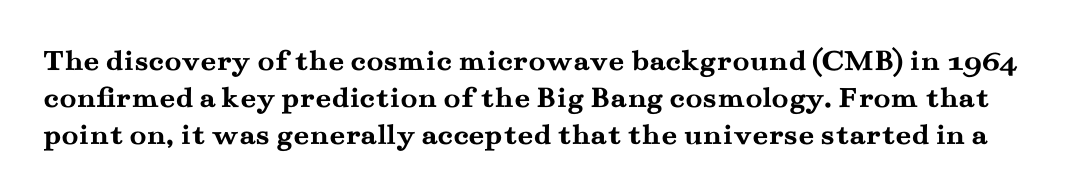
The image shows 31 px semibold, wide serif type, upright; set line spacing 1.2x, normal letter spacing, not underlined; medium stroke contrast and a small x-height.
